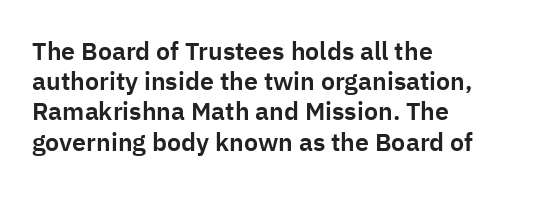
The image shows 25 px text type, upright; set left-aligned, line spacing 1.21x, normal letter spacing, not underlined.
